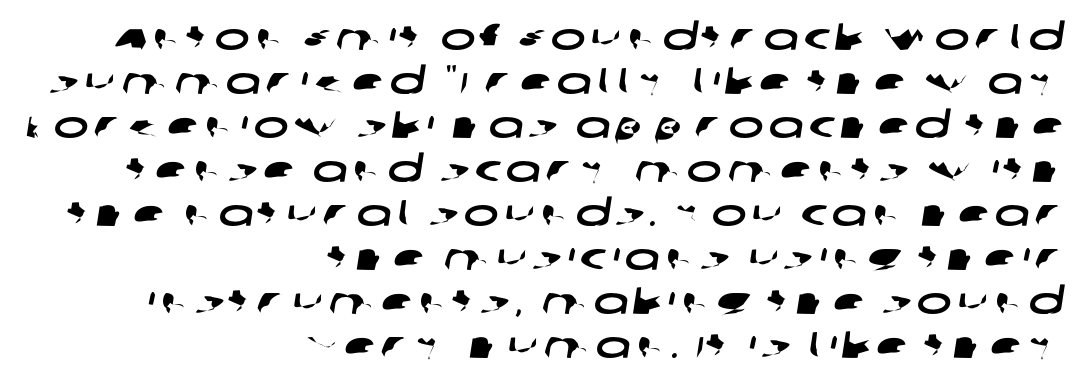
Q: Is the typeface a serif or a sans-serif typeface? A: Sans-serif.
Q: Is the text underlined? A: No.
Q: How is the paragraph aligned? A: Right-aligned.
Q: Width (condensed, normal, or wide)? A: Wide.
Q: Stroke contrast? A: Low.
Q: x-height? A: Large.
Q: Monospaced? A: No.
